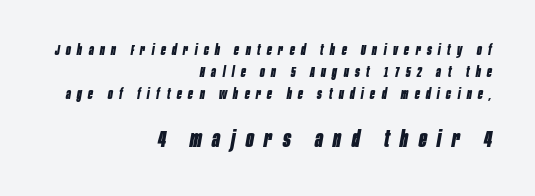
The sample has been set heavy, in full bold. If you drew a ruler down the right edge, every line would touch it. Students, observe: this is what conventionally led text looks like. Block two is the big one; block one sits smaller above it. The type is letterspaced generously, with wide tracking. Clear beneath every line of the passage.
